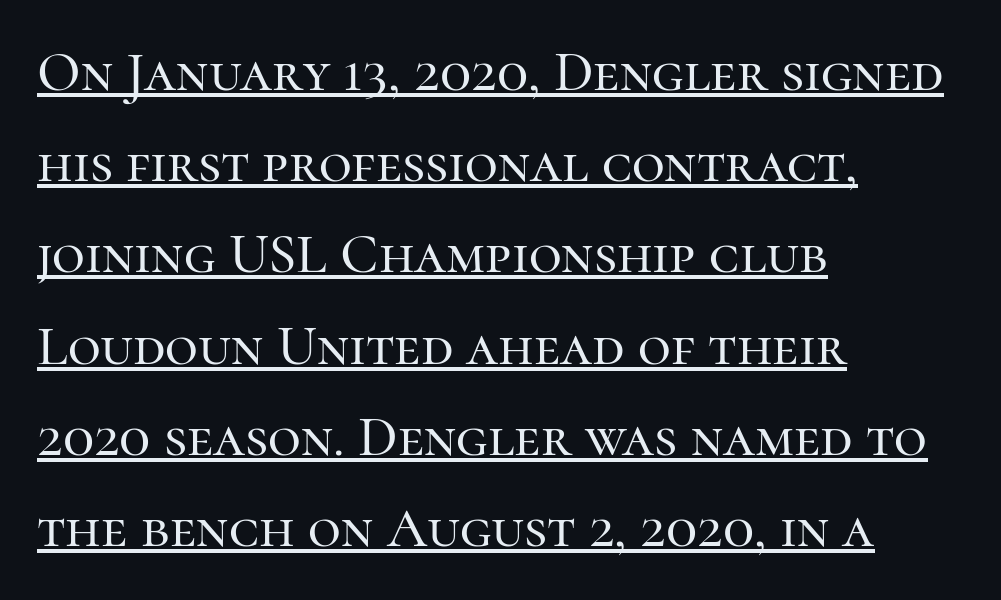
A typesetter would mark this as roman, not italic. Each line of the rendering has a horizontal stroke beneath the glyphs. This sample has the flowing, uneven cadence of proportional lettering. The horizontal fit of the characters is conventional and even. Whoever set this chose a conventional vertical rhythm. The letters carry serifs — small finishing strokes at the ends of their stems.
